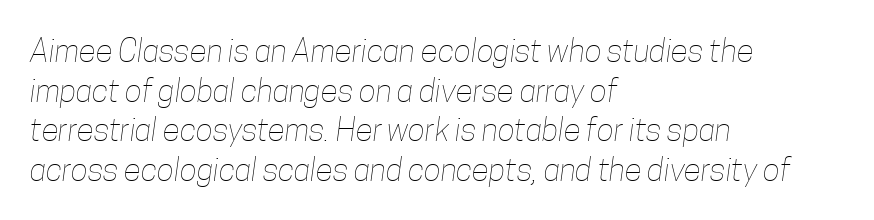
The image shows 32 px thin, condensed type; set left-aligned, line spacing 1.24x, normal letter spacing, not underlined; low stroke contrast and a medium x-height.
